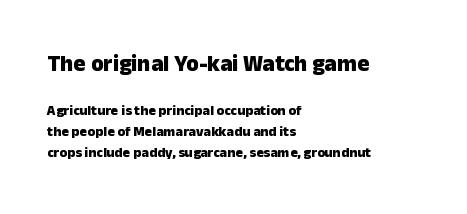
Chunky letters — that's bold for sure. No word sits above an underline. The emphasis by scale lands on block number one, above. The line texture is even and compact thanks to regular tracking. It's the straight-up-and-down kind of type. Regarding leading, the lines here are spaced in the standard way.
